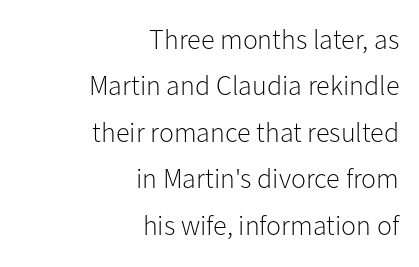
The characters display no serif detailing; their extremities are plain. Observe the ordinary spacing: letters are neighbours, not strangers. Beneath every word, the page is bare. Horizontally, the lines are justified to the trailing edge only. Unbolded letterforms with no extra heft. This sample has the flowing, uneven cadence of proportional lettering.
